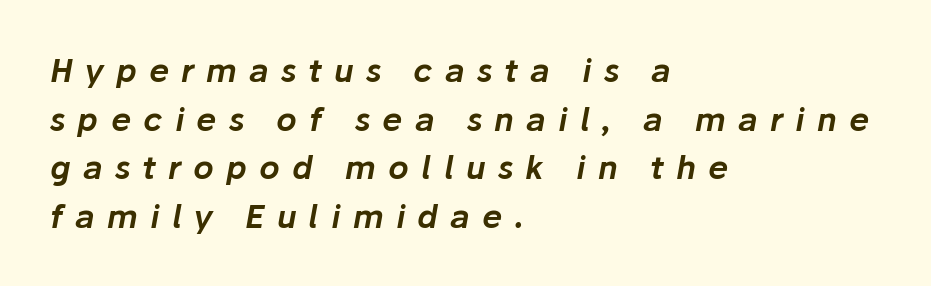
Q: Is the text italic (slanted)? A: Yes, it leans right by about 10 degrees.
Q: Is the text underlined? A: No.
Q: How is the paragraph aligned? A: Left-aligned.
Q: Is the spacing between letters normal or unusually wide? A: Unusually wide.
Q: Is the spacing between lines tight, normal or loose? A: Normal.
Q: Width (condensed, normal, or wide)? A: Normal.
Q: Stroke contrast? A: Low.
Q: x-height? A: Medium.
Q: Monospaced? A: No.
